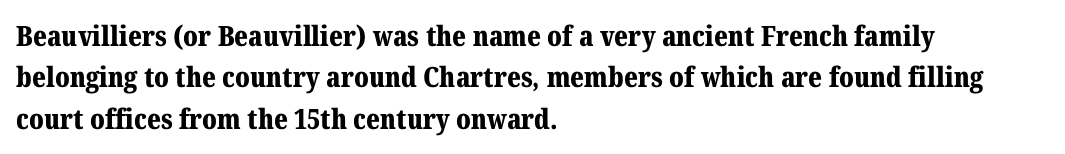
The image shows 28 px bold serif type, upright; set left-aligned, normal line spacing (1.48x), normal letter spacing, not underlined; medium stroke contrast and a medium x-height.
